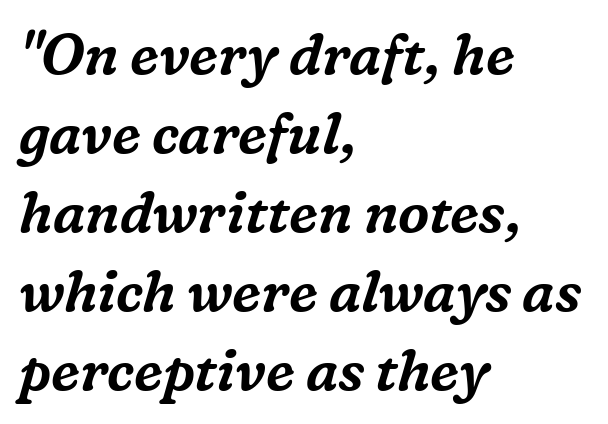
Q: Is the text italic (slanted)? A: Yes, it leans right by about 16 degrees.
Q: Is the typeface a serif or a sans-serif typeface? A: Serif.
Q: Is the text underlined? A: No.
Q: How is the paragraph aligned? A: Left-aligned.
Q: Is the spacing between letters normal or unusually wide? A: Normal.
Q: Is the spacing between lines tight, normal or loose? A: Normal.
Q: Width (condensed, normal, or wide)? A: Normal.
Q: Stroke contrast? A: Medium.
Q: x-height? A: Medium.
Q: Monospaced? A: No.
